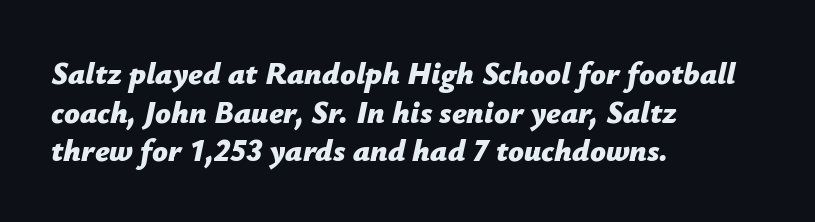
These lines are rendered in a variable-pitch font. Glance below the letters and you will spot only blank space. Is the type bold? Yes — the strokes are clearly thick and heavy. Words appear dense and cohesive because spacing is normal. Emphasis-style slanted type is in use. Vertical spacing — default.
